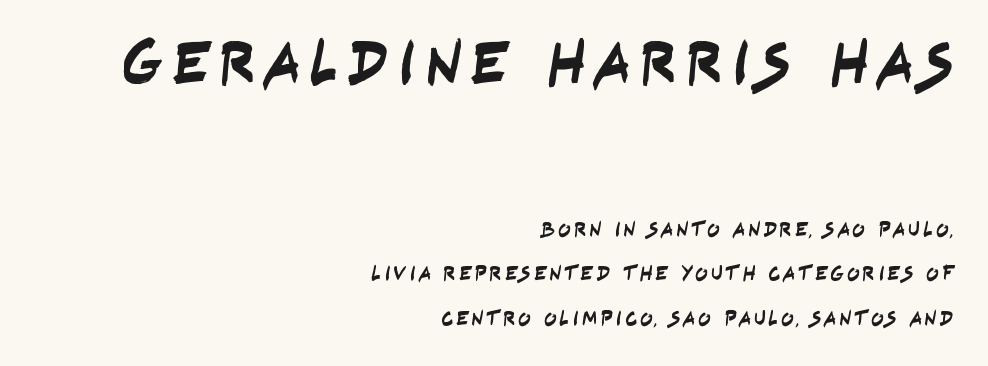
The image shows 63 px condensed sans-serif type; set right-aligned, loose line spacing (2.13x), not underlined; the first (top) block is 3.0x larger; low stroke contrast and a large x-height.
